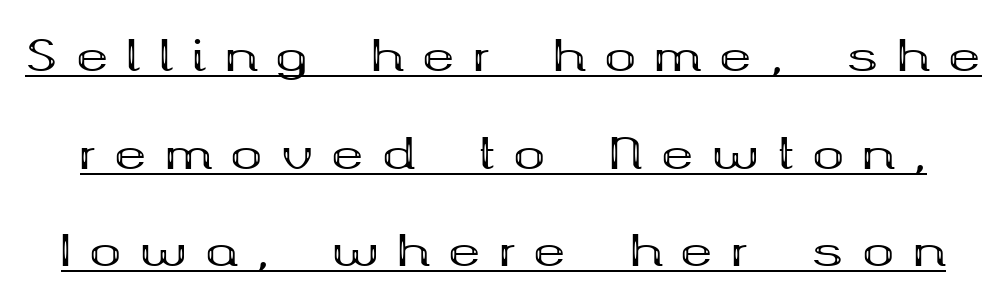
The characters look thick and weighty, a clear bold. A typographer would call this underscored text. Nope, not italic — everything's standing straight. Proportional: the letters do not fall into vertical columns. The rendering inserts visible extra space after every character.
